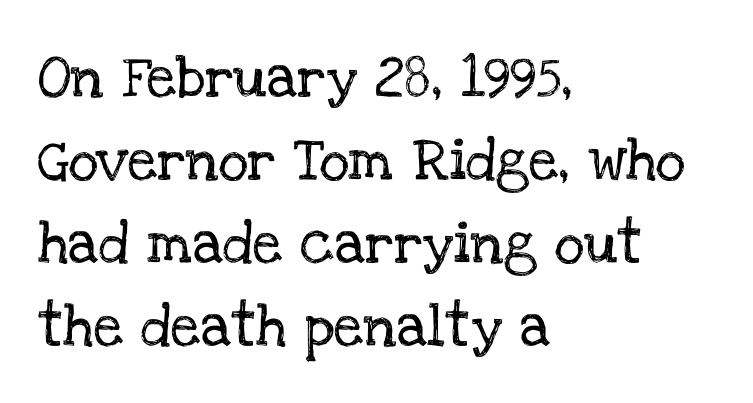
{"serif": "yes", "italic": "no", "width": "normal", "stroke_contrast": "low", "x_height": "large", "monospaced": "no", "underline": "no", "align": "left", "line_spacing": "loose", "line_spacing_ratio": 1.98, "letter_spacing": "normal", "letter_spacing_em": 0.0, "glyph_px": 42}
